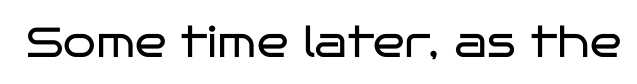
Glyph-to-glyph distance matches everyday printed text. A clean baseline with only descenders dipping below it. Character widths vary here, with narrow letters taking less room than wide ones. Summary of weight: not heavy and not bold. Rendered with straight, roman letterforms. Nope, no serifs anywhere on these letters.
